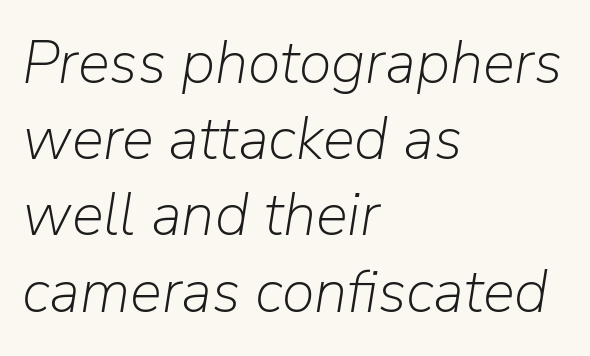
Q: Is the text bold? A: No.
Q: Is the text italic (slanted)? A: Yes, it leans right by about 9 degrees.
Q: Is the text underlined? A: No.
Q: How is the paragraph aligned? A: Left-aligned.
Q: Is the spacing between letters normal or unusually wide? A: Normal.
Q: Is the spacing between lines tight, normal or loose? A: Normal.
Q: Width (condensed, normal, or wide)? A: Normal.
Q: Stroke contrast? A: Low.
Q: x-height? A: Medium.
Q: Monospaced? A: No.
